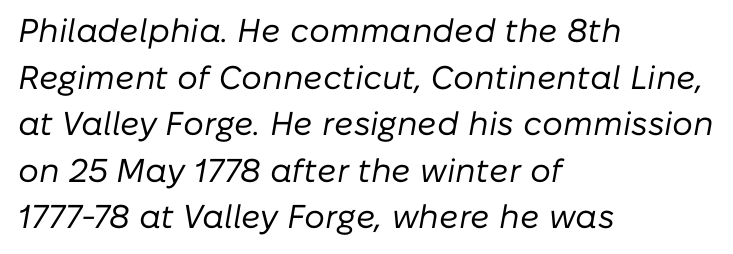
Q: Is the text bold? A: No.
Q: Is the text italic (slanted)? A: Yes, it leans right by about 10 degrees.
Q: Is the text underlined? A: No.
Q: How is the paragraph aligned? A: Left-aligned.
Q: Is the spacing between letters normal or unusually wide? A: Normal.
Q: Is the spacing between lines tight, normal or loose? A: Normal.
Q: Width (condensed, normal, or wide)? A: Normal.
Q: Stroke contrast? A: Low.
Q: x-height? A: Medium.
Q: Monospaced? A: No.
